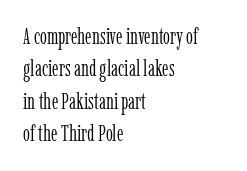
Q: Is the text bold? A: No.
Q: Is the text italic (slanted)? A: No, it is upright.
Q: Is the text underlined? A: No.
Q: How is the paragraph aligned? A: Left-aligned.
Q: Is the spacing between letters normal or unusually wide? A: Normal.
Q: Is the spacing between lines tight, normal or loose? A: Normal.
